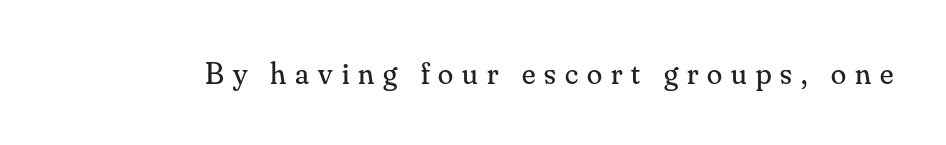
Rule under the text: the space is simply empty. What stands out about the letter spacing? Its width — letters are far apart. The characters display serif detailing at their extremities. Proportional: the letters do not fall into vertical columns. Vertical strokes here are truly vertical.
